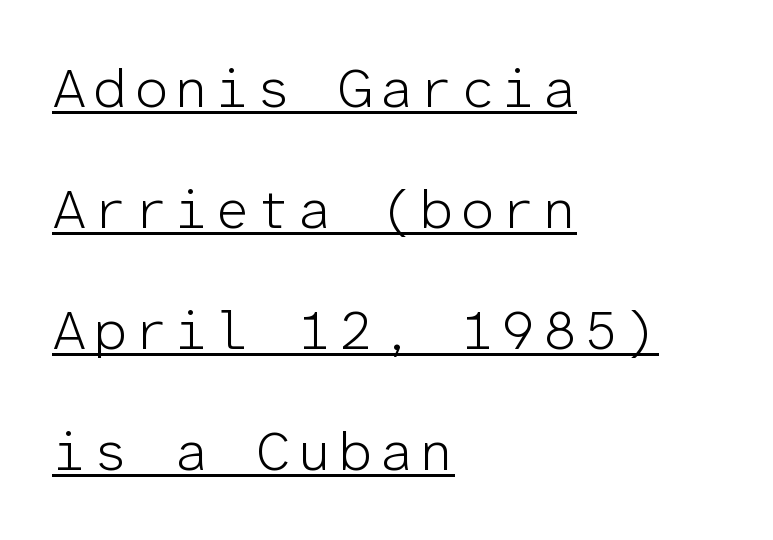
The image shows 55 px light sans-serif type, upright, monospaced; set left-aligned, loose line spacing (2.2x), underlined; low stroke contrast and a medium x-height.
